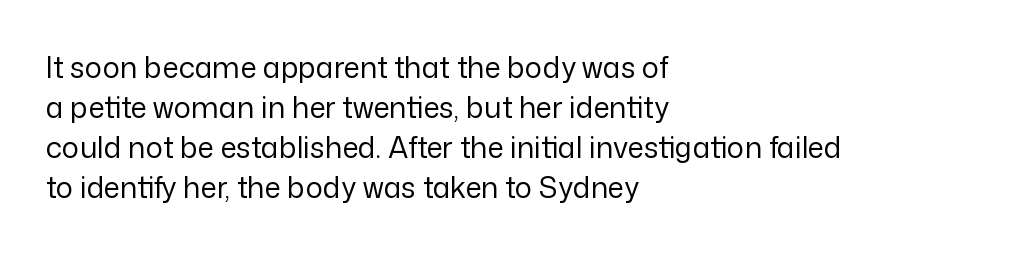
The image shows 29 px regular-weight sans-serif type, upright; set left-aligned, normal line spacing (1.38x), normal letter spacing, not underlined; low stroke contrast and a medium x-height.
